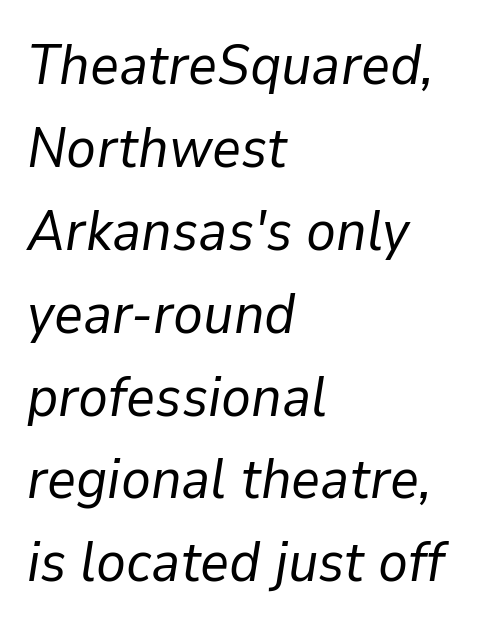
{"italic": "yes", "lean": "right", "slant_degrees": 9, "bold": "no", "weight": "regular", "width": "normal", "stroke_contrast": "low", "x_height": "medium", "monospaced": "no", "underline": "no", "align": "left", "line_spacing": "normal", "line_spacing_ratio": 1.48, "letter_spacing": "normal", "letter_spacing_em": 0.0, "glyph_px": 56}
